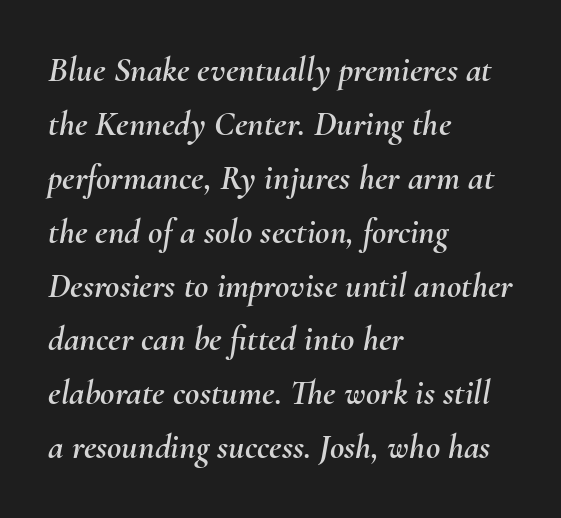
The image shows 35 px text type, italic (leaning right); set left-aligned, normal line spacing (1.54x), normal letter spacing, not underlined; medium stroke contrast and a small x-height.
